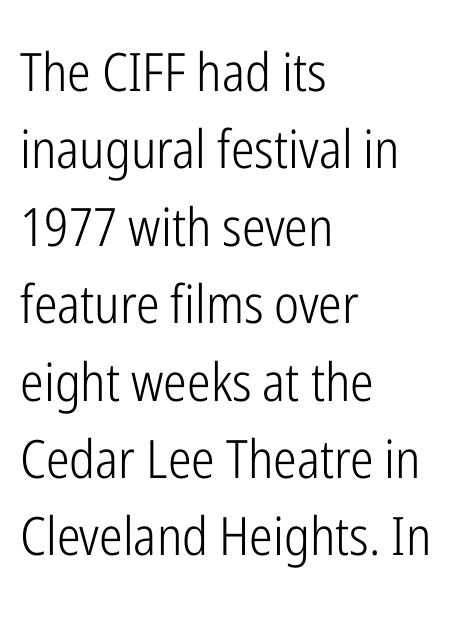
When letters stand straight like this, we call the style roman or upright. The face used here is proportionally spaced, like ordinary book or web type. Nobody drew a line under any word here. The letters look calm and open, with moderate or lighter stems.
